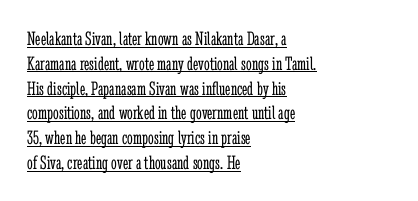
Q: Is the text bold? A: No.
Q: Is the text italic (slanted)? A: No, it is upright.
Q: Is the text underlined? A: Yes.
Q: How is the paragraph aligned? A: Left-aligned.
Q: Is the spacing between letters normal or unusually wide? A: Normal.
